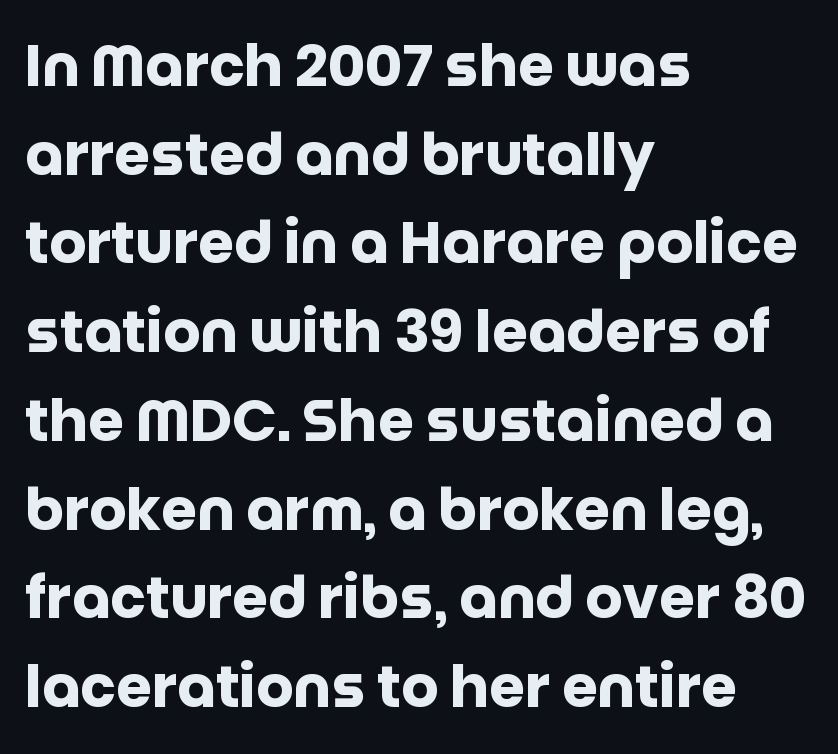
{"serif": "no", "italic": "no", "bold": "yes", "weight": "heavy", "width": "normal", "stroke_contrast": "low", "x_height": "large", "monospaced": "no", "underline": "no", "align": "left", "line_spacing": "normal", "line_spacing_ratio": 1.53, "letter_spacing": "normal", "letter_spacing_em": 0.0, "glyph_px": 58}
